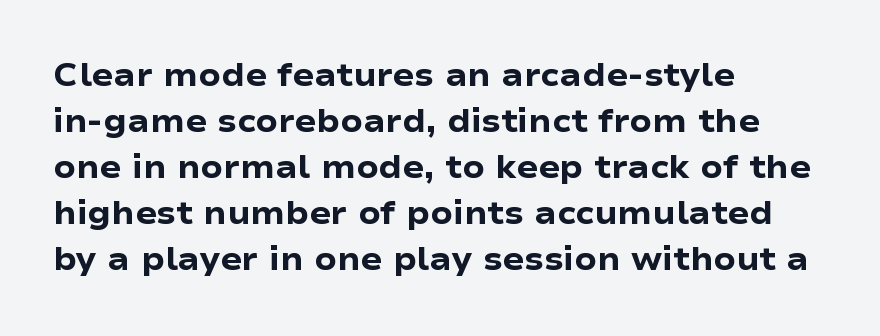
{"serif": "no", "italic": "no", "bold": "yes", "weight": "heavy", "width": "wide", "stroke_contrast": "low", "x_height": "medium", "monospaced": "no", "underline": "no", "align": "left", "line_spacing": "normal", "line_spacing_ratio": 1.44, "letter_spacing": "normal", "letter_spacing_em": 0.0, "glyph_px": 32}
